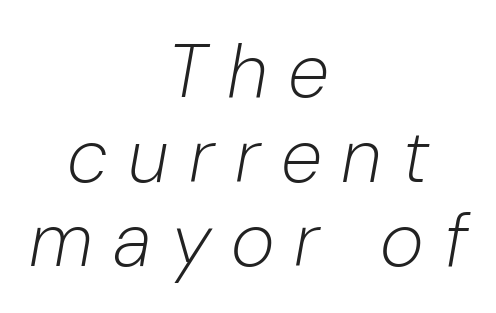
The rendering applies a slant to the glyphs. The strokes are not fattened; the text isn't bold. Between one letter and the next there's a generous, obvious gap. These lines are rendered in a variable-pitch font. Decoration check: the copy has no underline. Where is the straight margin? There isn't one; the lines are centered.
